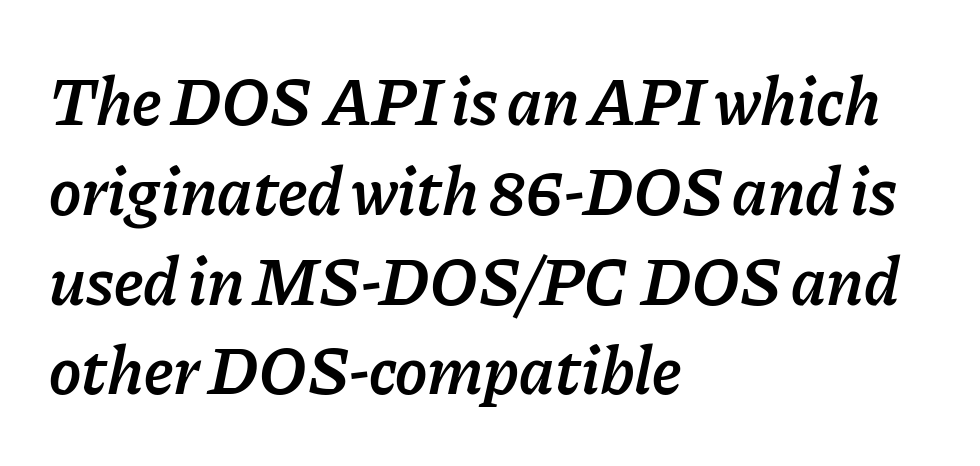
Q: Is the text bold? A: Semi-bold.
Q: Is the text italic (slanted)? A: Yes, it leans right by about 11 degrees.
Q: Is the text underlined? A: No.
Q: How is the paragraph aligned? A: Left-aligned.
Q: Is the spacing between letters normal or unusually wide? A: Normal.
Q: Is the spacing between lines tight, normal or loose? A: Normal.
Q: Width (condensed, normal, or wide)? A: Normal.
Q: Stroke contrast? A: Low.
Q: x-height? A: Medium.
Q: Monospaced? A: No.
